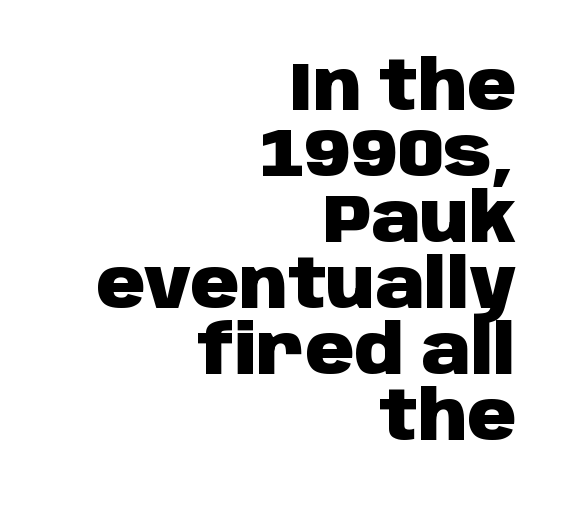
The image shows 68 px heavy sans-serif type, upright; set right-aligned, tight line spacing (0.97x), normal letter spacing, not underlined; low stroke contrast and a large x-height.
